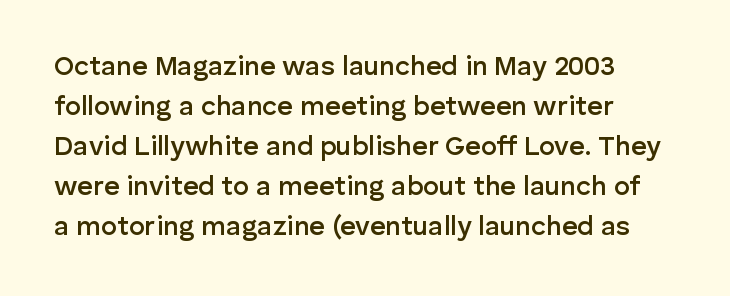
The image shows 27 px text type, upright; set left-aligned, normal line spacing (1.48x), normal letter spacing, not underlined.
